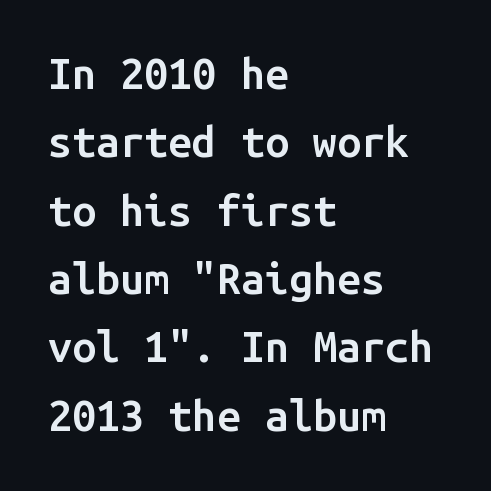
{"serif": "no", "italic": "no", "bold": "semi", "weight": "semibold", "width": "normal", "stroke_contrast": "low", "x_height": "medium", "monospaced": "yes", "underline": "no", "align": "left", "line_spacing": "normal", "line_spacing_ratio": 1.59, "letter_spacing": "normal", "letter_spacing_em": 0.0, "glyph_px": 43}
